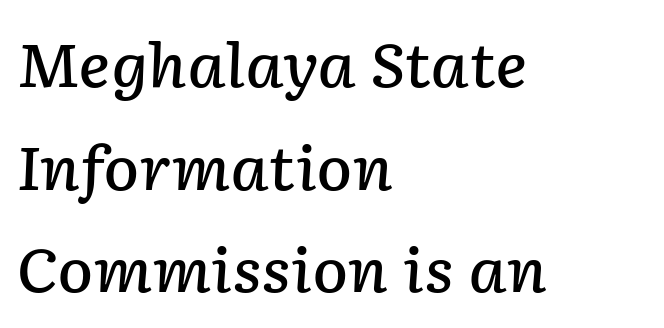
{"italic": "yes", "lean": "right", "slant_degrees": 2, "bold": "semi", "weight": "semibold", "width": "normal", "stroke_contrast": "low", "x_height": "medium", "monospaced": "no", "underline": "no", "align": "left", "line_spacing_ratio": 1.71, "letter_spacing": "normal", "letter_spacing_em": 0.0, "glyph_px": 60}
